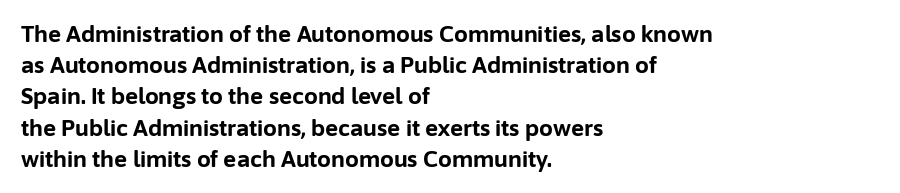
In CSS terms this would be text-align: left. Baseline-to-baseline distance is the conventional proportion of letter height. Notice how the stems are strictly vertical — no italics here. The space beneath each line is pristine and unruled. Spacing between characters is what you'd get straight out of the box. The passage shown is emphatically bold.
